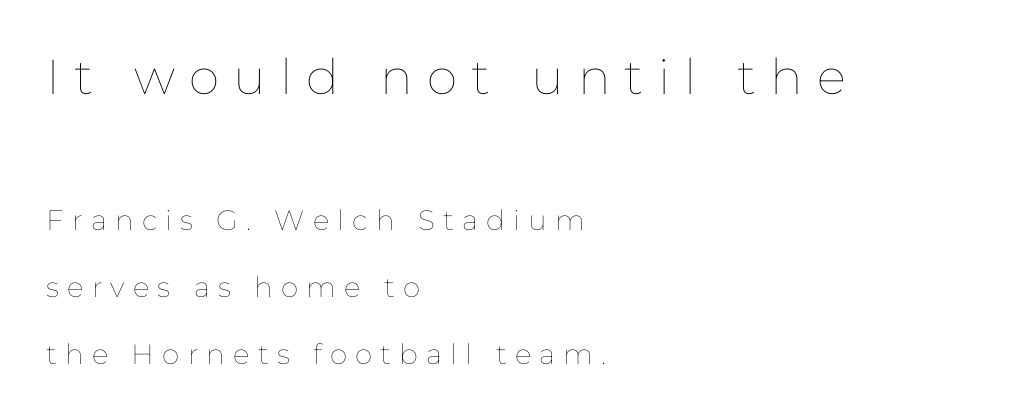
Q: Is the text bold? A: No.
Q: Is the text italic (slanted)? A: No, it is upright.
Q: Is the text underlined? A: No.
Q: How is the paragraph aligned? A: Left-aligned.
Q: Is the spacing between letters normal or unusually wide? A: Unusually wide.
Q: Is the spacing between lines tight, normal or loose? A: Loose.
Q: Which block of text is set in a larger size, the first (top) or the second (bottom)? A: The first (top) one.
Q: Width (condensed, normal, or wide)? A: Normal.
Q: Stroke contrast? A: Low.
Q: x-height? A: Medium.
Q: Monospaced? A: No.
